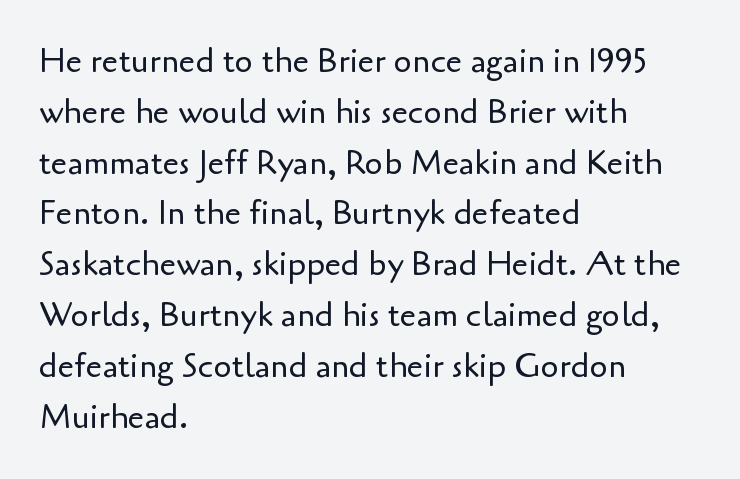
{"serif": "no", "italic": "no", "bold": "no", "weight": "regular", "width": "normal", "stroke_contrast": "low", "x_height": "small", "monospaced": "no", "underline": "no", "align": "left", "line_spacing": "normal", "line_spacing_ratio": 1.54, "letter_spacing": "normal", "letter_spacing_em": 0.0, "glyph_px": 33}
